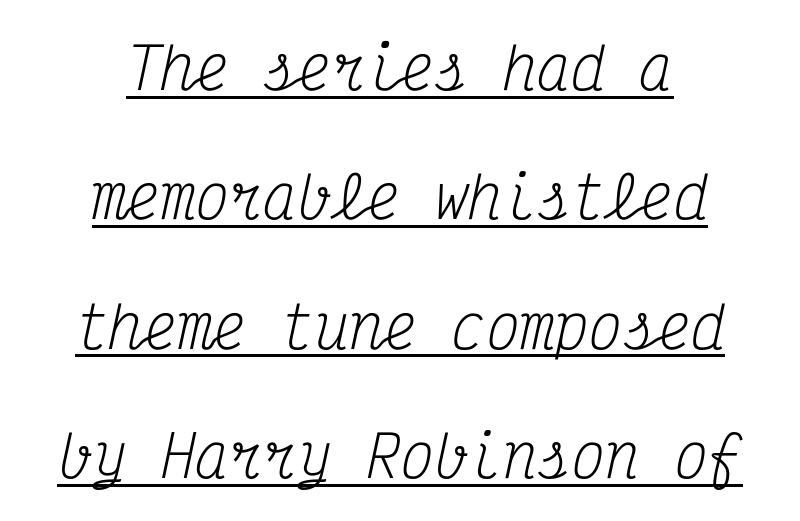
Q: Is the text bold? A: No.
Q: Is the text italic (slanted)? A: Yes, it leans right by about 12 degrees.
Q: Is the typeface a serif or a sans-serif typeface? A: Serif.
Q: Is the text underlined? A: Yes.
Q: How is the paragraph aligned? A: Centered.
Q: Is the spacing between letters normal or unusually wide? A: Normal.
Q: Is the spacing between lines tight, normal or loose? A: Loose.
Q: Width (condensed, normal, or wide)? A: Condensed.
Q: Stroke contrast? A: Medium.
Q: x-height? A: Medium.
Q: Monospaced? A: Yes.
